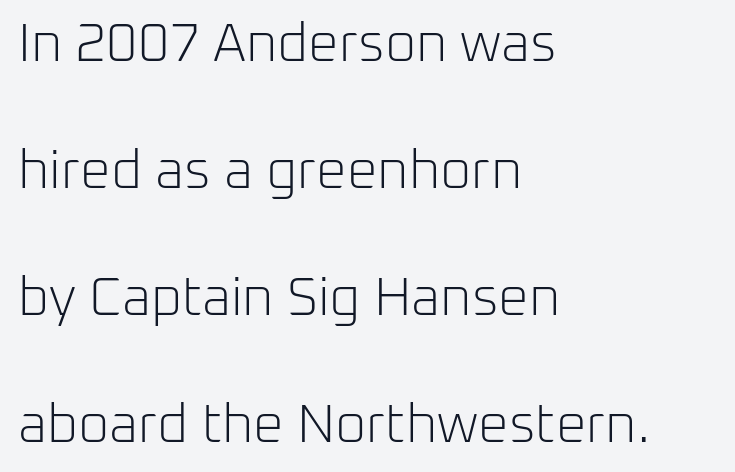
Spacing between characters is what you'd get straight out of the box. Vertically, the passage feels expansive, rows floating well apart. Leftover space on each line is placed entirely after the last word. Note: no serifs on the glyphs.
